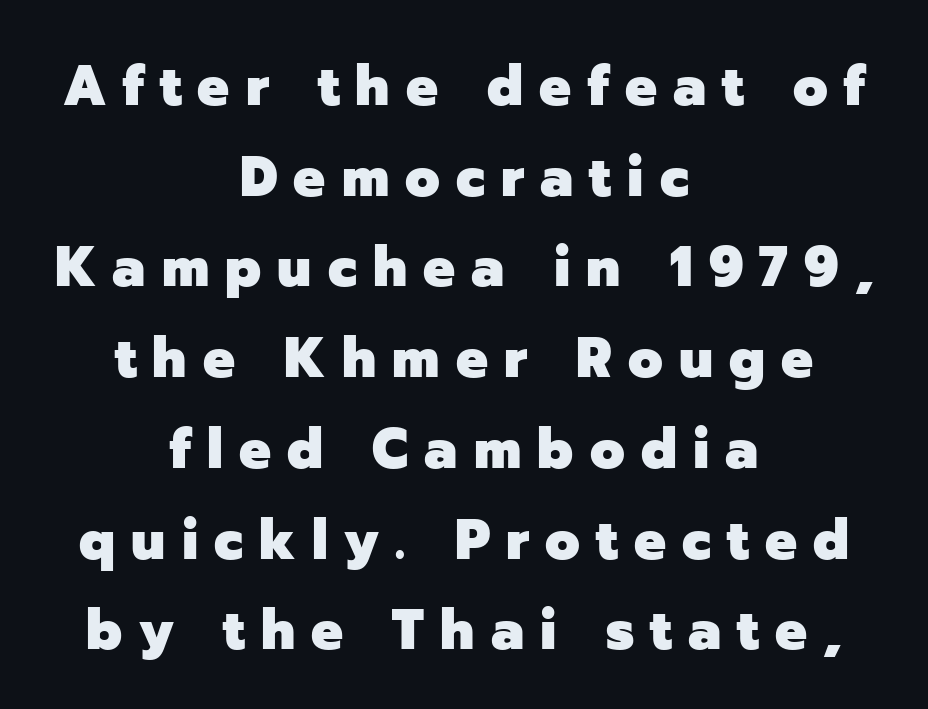
The image shows 56 px heavy sans-serif type, upright; set centered, normal line spacing (1.62x), unusually wide letter spacing (+0.29 em), not underlined; low stroke contrast and a medium x-height.
